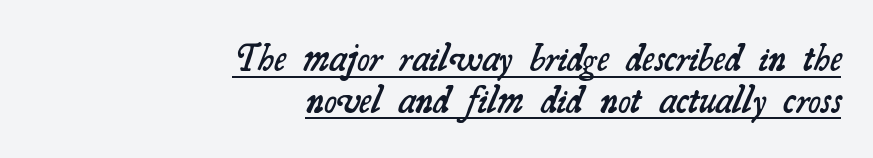
The vertical gap from one line to the next is small. A student would call this right alignment; a typographer would say flush right, rag left. A typesetter would call this proportional, since set widths differ per character. This rendering leaves character spacing at its baseline value. What decoration does the sample have? An underline.
